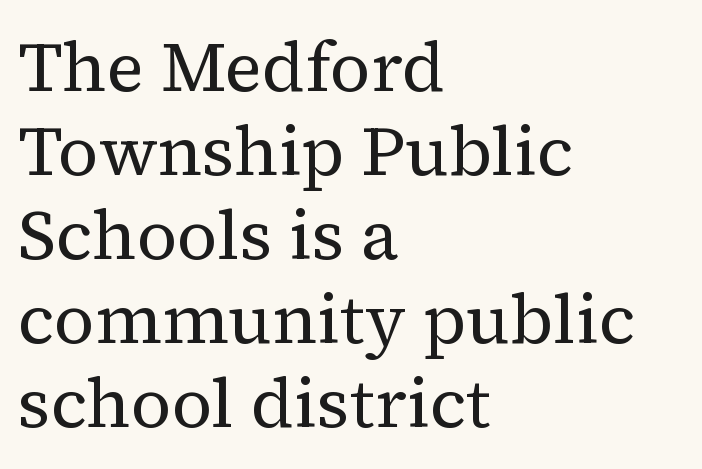
{"serif": "yes", "italic": "no", "bold": "no", "weight": "regular", "width": "normal", "stroke_contrast": "medium", "x_height": "medium", "monospaced": "no", "underline": "no", "align": "left", "line_spacing_ratio": 1.2, "letter_spacing": "normal", "letter_spacing_em": 0.0, "glyph_px": 70}
